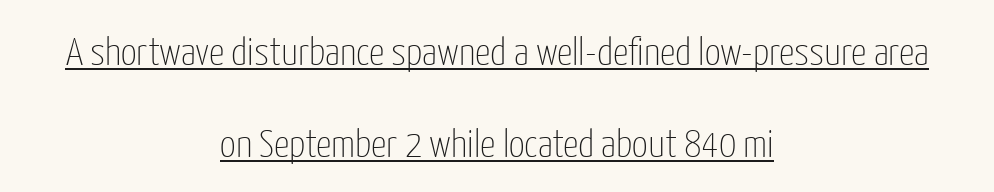
{"serif": "no", "italic": "no", "bold": "no", "weight": "thin", "width": "condensed", "stroke_contrast": "low", "x_height": "medium", "monospaced": "no", "underline": "yes", "align": "center", "line_spacing": "loose", "line_spacing_ratio": 2.35, "letter_spacing": "normal", "letter_spacing_em": 0.0, "glyph_px": 39}
